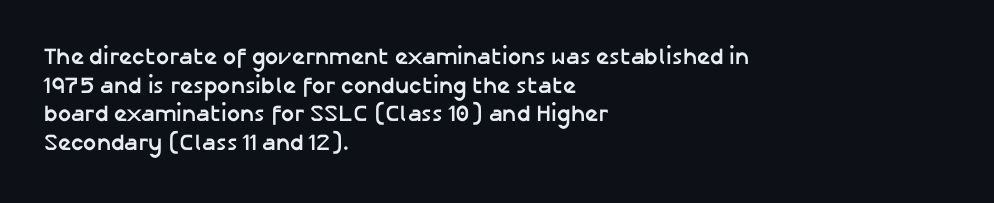
The image shows 23 px bold type, upright; set left-aligned, normal line spacing (1.25x), normal letter spacing, not underlined.
